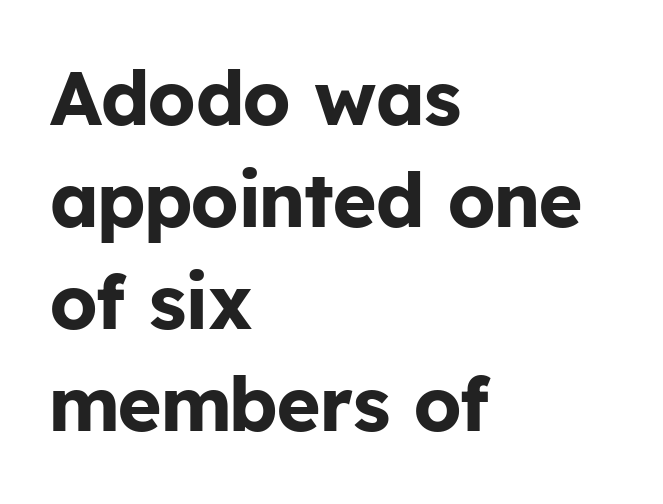
Q: Is the text bold? A: Yes.
Q: Is the text italic (slanted)? A: No, it is upright.
Q: Is the typeface a serif or a sans-serif typeface? A: Sans-serif.
Q: Is the text underlined? A: No.
Q: How is the paragraph aligned? A: Left-aligned.
Q: Is the spacing between letters normal or unusually wide? A: Normal.
Q: Is the spacing between lines tight, normal or loose? A: Normal.
Q: Width (condensed, normal, or wide)? A: Normal.
Q: Stroke contrast? A: Low.
Q: x-height? A: Medium.
Q: Monospaced? A: No.
